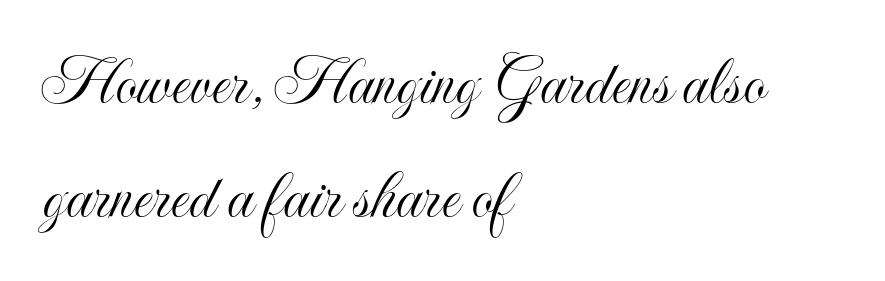
Q: Is the text italic (slanted)? A: Yes.
Q: Is the text underlined? A: No.
Q: How is the paragraph aligned? A: Left-aligned.
Q: Is the spacing between letters normal or unusually wide? A: Normal.
Q: Is the spacing between lines tight, normal or loose? A: Normal.
Q: Width (condensed, normal, or wide)? A: Condensed.
Q: x-height? A: Small.
Q: Monospaced? A: No.
